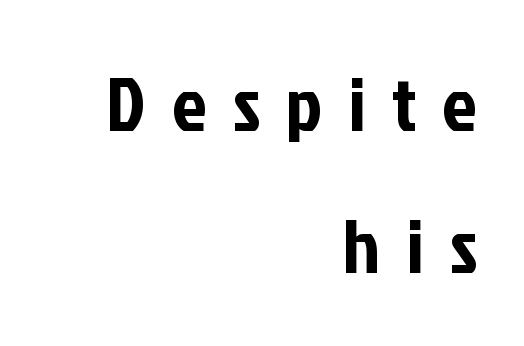
Posture: vertical. This rendering uses right alignment, leaving the left contour irregular. What stands out about the letter spacing? Its width — letters are far apart. Do the characters align in a grid? No, the font is proportional. Only glyphs here, with clear space below each row. A typesetter would label this face a sans.
